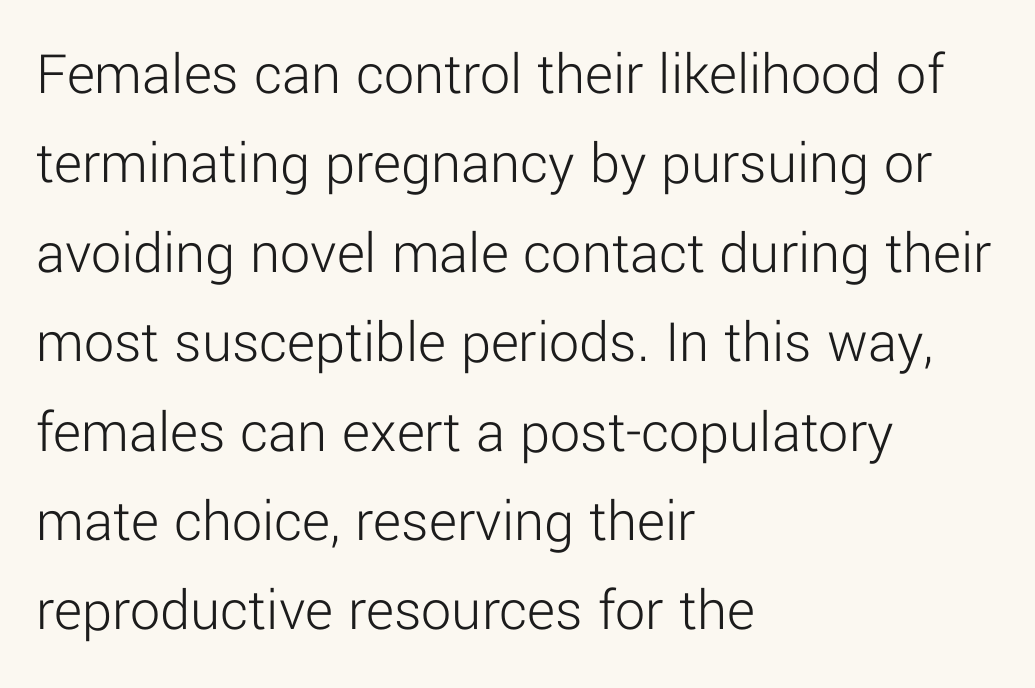
The image shows 60 px light sans-serif type, upright; set left-aligned, normal line spacing (1.49x), normal letter spacing, not underlined; low stroke contrast and a medium x-height.
